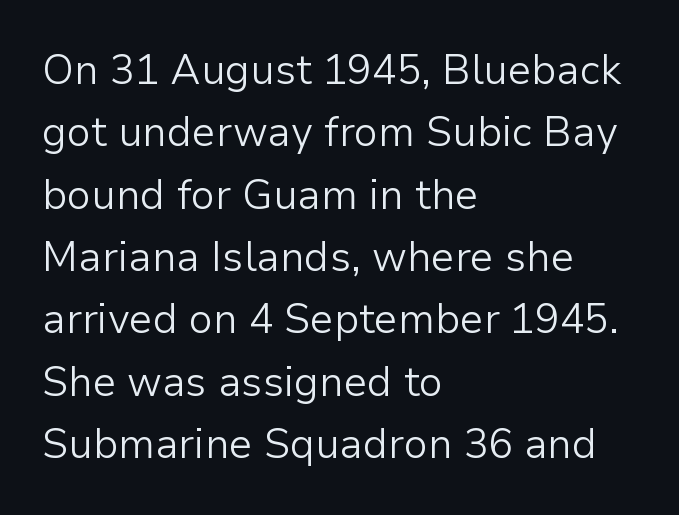
The letters stand upright; this is a roman face. Tracking value appears to be zero — textbook default spacing. How would I describe the line gaps? Plain and ordinary. Classification — sans serif. Nobody drew a line under any word here. Do the characters align in a grid? No, the font is proportional.
